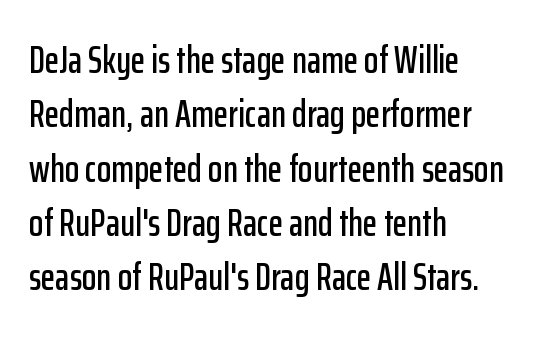
Q: Is the text italic (slanted)? A: No, it is upright.
Q: Is the typeface a serif or a sans-serif typeface? A: Sans-serif.
Q: Is the text underlined? A: No.
Q: How is the paragraph aligned? A: Left-aligned.
Q: Is the spacing between letters normal or unusually wide? A: Normal.
Q: Is the spacing between lines tight, normal or loose? A: Normal.
Q: Width (condensed, normal, or wide)? A: Condensed.
Q: Stroke contrast? A: Low.
Q: x-height? A: Medium.
Q: Monospaced? A: No.
